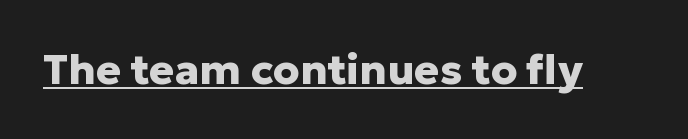
The image shows 42 px heavy sans-serif type, upright; set normal letter spacing, underlined; low stroke contrast and a medium x-height.
